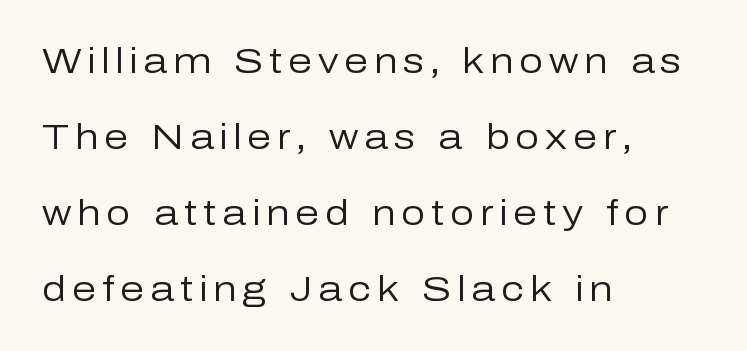
{"serif": "no", "italic": "no", "bold": "no", "weight": "regular", "width": "normal", "stroke_contrast": "low", "x_height": "medium", "monospaced": "no", "underline": "no", "align": "left", "line_spacing": "loose", "line_spacing_ratio": 2.17, "glyph_px": 35}
